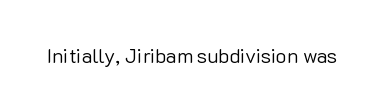
{"italic": "no", "bold": "no", "underline": "no", "letter_spacing": "normal", "letter_spacing_em": 0.0, "glyph_px": 20}
